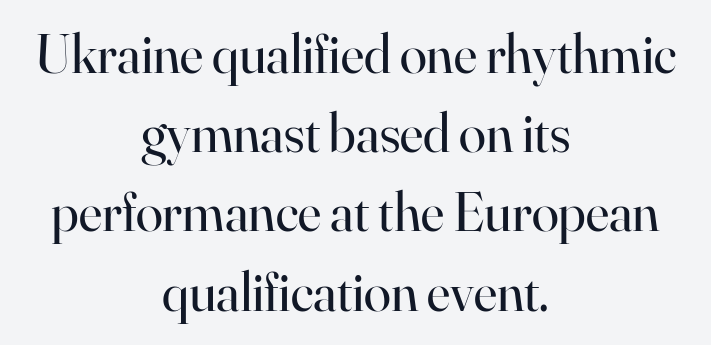
Q: Is the text bold? A: No.
Q: Is the text italic (slanted)? A: No, it is upright.
Q: Is the typeface a serif or a sans-serif typeface? A: Serif.
Q: Is the text underlined? A: No.
Q: How is the paragraph aligned? A: Centered.
Q: Is the spacing between letters normal or unusually wide? A: Normal.
Q: Is the spacing between lines tight, normal or loose? A: Normal.
Q: Width (condensed, normal, or wide)? A: Normal.
Q: Stroke contrast? A: High.
Q: x-height? A: Small.
Q: Monospaced? A: No.
